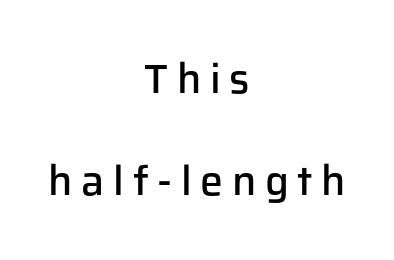
Q: Is the text bold? A: Semi-bold.
Q: Is the text italic (slanted)? A: No, it is upright.
Q: Is the typeface a serif or a sans-serif typeface? A: Sans-serif.
Q: Is the text underlined? A: No.
Q: How is the paragraph aligned? A: Centered.
Q: Is the spacing between letters normal or unusually wide? A: Unusually wide.
Q: Is the spacing between lines tight, normal or loose? A: Loose.
Q: Width (condensed, normal, or wide)? A: Normal.
Q: Stroke contrast? A: Low.
Q: x-height? A: Medium.
Q: Monospaced? A: No.
